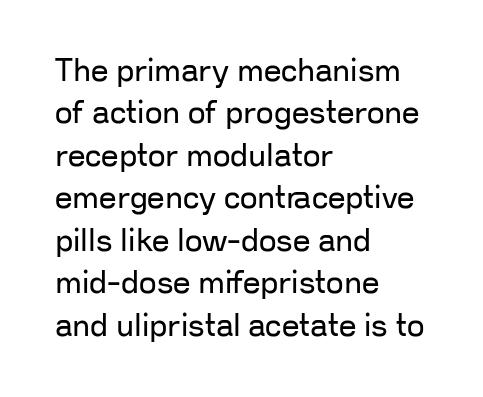
The image shows 31 px regular-weight sans-serif type, upright; set left-aligned, normal line spacing (1.37x), normal letter spacing, not underlined; low stroke contrast and a medium x-height.
